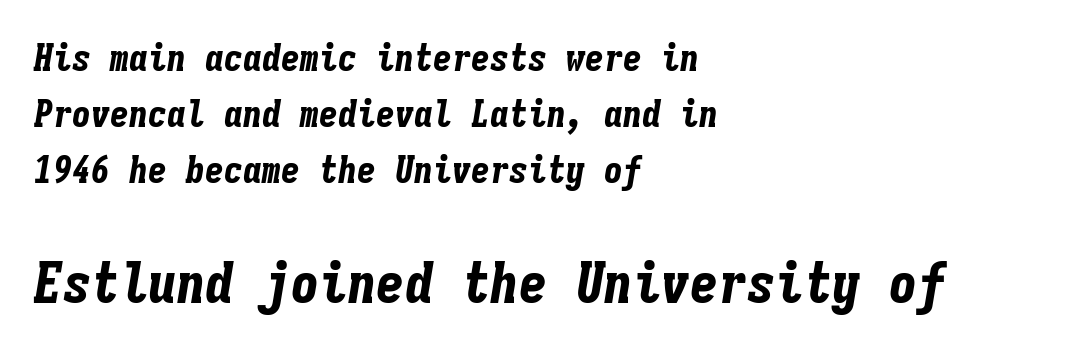
In terms of posture, this sample is oblique. The passage is arranged the way most books set body copy — flush left. The lower block of text is set noticeably larger than the block above it. What stands out about the letter spacing? Nothing — it is the standard amount.
